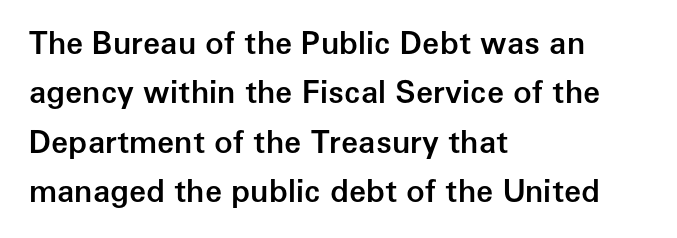
{"serif": "no", "italic": "no", "bold": "semi", "weight": "semibold", "width": "normal", "stroke_contrast": "low", "x_height": "medium", "monospaced": "no", "underline": "no", "align": "left", "line_spacing": "normal", "line_spacing_ratio": 1.59, "letter_spacing": "normal", "letter_spacing_em": 0.0, "glyph_px": 31}
